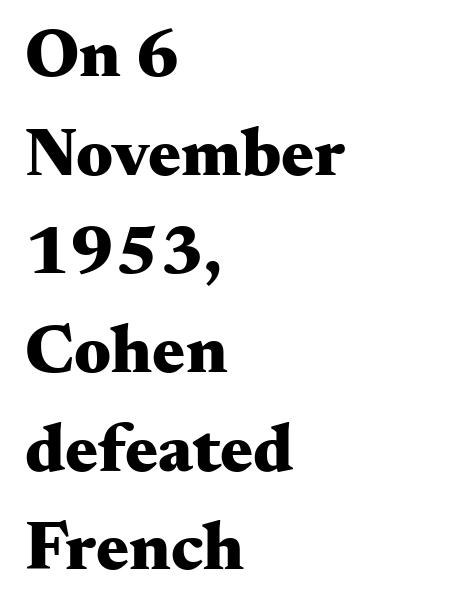
Q: Is the text bold? A: Yes.
Q: Is the text italic (slanted)? A: No, it is upright.
Q: Is the typeface a serif or a sans-serif typeface? A: Serif.
Q: Is the text underlined? A: No.
Q: How is the paragraph aligned? A: Left-aligned.
Q: Is the spacing between letters normal or unusually wide? A: Normal.
Q: Is the spacing between lines tight, normal or loose? A: Normal.
Q: Width (condensed, normal, or wide)? A: Wide.
Q: Stroke contrast? A: Medium.
Q: x-height? A: Small.
Q: Monospaced? A: No.
